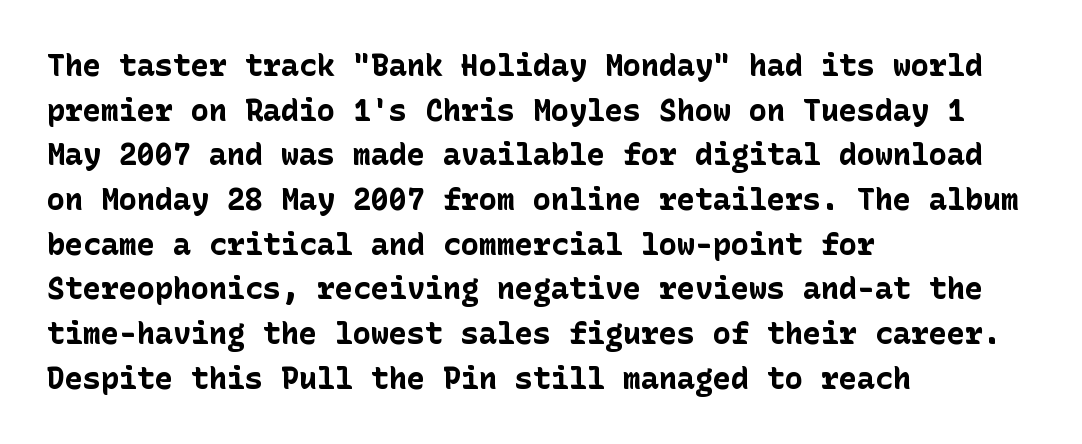
If you measured baseline to baseline, you'd find a middling distance. Posture: straight, roman, zero tilt. Plenty of ink on the page — the face is bold. There is no visible air inserted between adjacent glyphs. Which margin do the lines hug? The left one — the right edge is uneven. Examine the stroke ends and you'll find no serifs.
